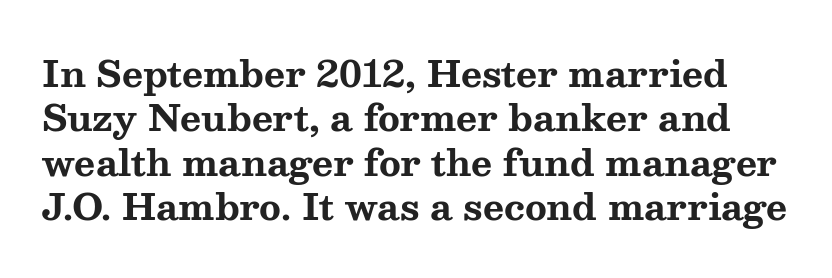
Q: Is the text bold? A: Yes.
Q: Is the text italic (slanted)? A: No, it is upright.
Q: Is the typeface a serif or a sans-serif typeface? A: Serif.
Q: Is the text underlined? A: No.
Q: Is the spacing between letters normal or unusually wide? A: Normal.
Q: Width (condensed, normal, or wide)? A: Wide.
Q: Stroke contrast? A: Medium.
Q: x-height? A: Medium.
Q: Monospaced? A: No.
